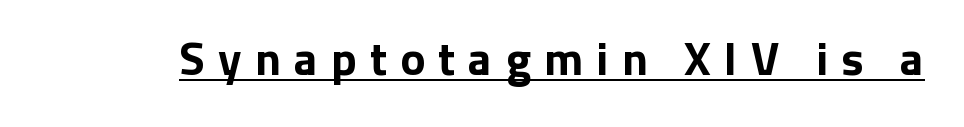
Q: Is the text bold? A: Yes.
Q: Is the text italic (slanted)? A: No, it is upright.
Q: Is the typeface a serif or a sans-serif typeface? A: Sans-serif.
Q: Is the text underlined? A: Yes.
Q: Is the spacing between letters normal or unusually wide? A: Unusually wide.
Q: Width (condensed, normal, or wide)? A: Normal.
Q: Stroke contrast? A: Low.
Q: x-height? A: Medium.
Q: Monospaced? A: No.
